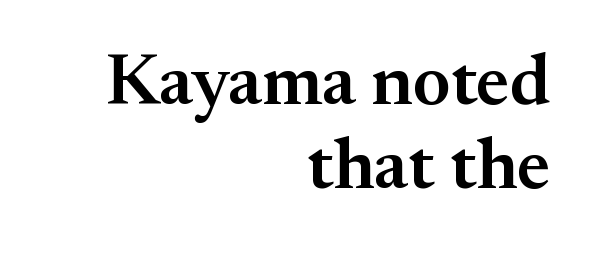
The image shows 72 px semibold serif type, upright; set right-aligned, line spacing 1.16x, normal letter spacing, not underlined; medium stroke contrast and a small x-height.
